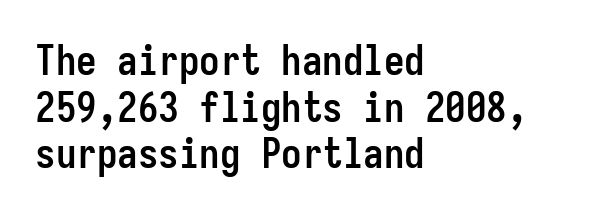
Q: Is the text bold? A: Yes.
Q: Is the text italic (slanted)? A: No, it is upright.
Q: Is the typeface a serif or a sans-serif typeface? A: Sans-serif.
Q: Is the text underlined? A: No.
Q: How is the paragraph aligned? A: Left-aligned.
Q: Is the spacing between letters normal or unusually wide? A: Normal.
Q: Is the spacing between lines tight, normal or loose? A: Tight.
Q: Width (condensed, normal, or wide)? A: Condensed.
Q: Stroke contrast? A: Low.
Q: x-height? A: Medium.
Q: Monospaced? A: Yes.
